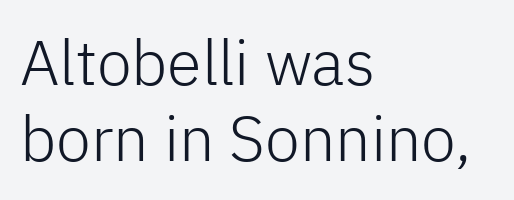
One-word summary of the alignment: left. Bold? No — there's no thickening of the strokes. Characters remain perfectly vertical along every line. Glyph-to-glyph distance matches everyday printed text. A sans-serif font was chosen for this passage. A typesetter would call this proportional, since set widths differ per character.
